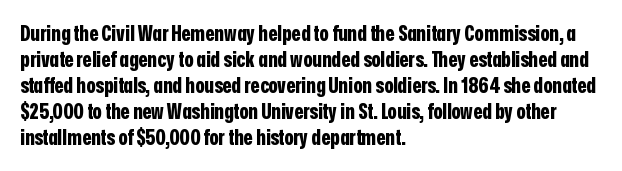
The image shows 21 px bold type, upright; set left-aligned, line spacing 1.24x, normal letter spacing, not underlined.
